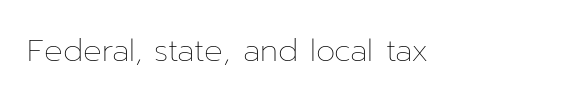
Q: Is the text bold? A: No.
Q: Is the text italic (slanted)? A: No, it is upright.
Q: Is the text underlined? A: No.
Q: Is the spacing between letters normal or unusually wide? A: Normal.
Q: Width (condensed, normal, or wide)? A: Normal.
Q: Stroke contrast? A: Low.
Q: x-height? A: Medium.
Q: Monospaced? A: No.
